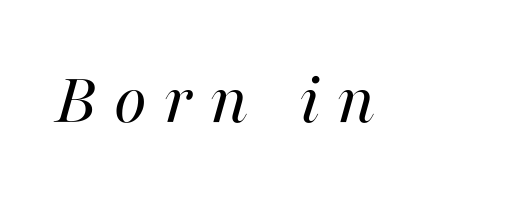
The image shows 75 px regular-weight type, italic (leaning right); set unusually wide letter spacing (+0.23 em), not underlined; high stroke contrast and a medium x-height.
